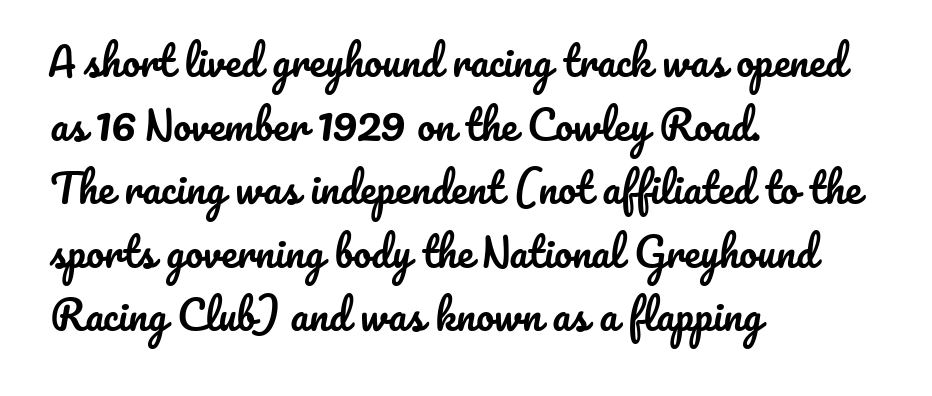
Q: Is the text italic (slanted)? A: Yes.
Q: Is the text underlined? A: No.
Q: How is the paragraph aligned? A: Left-aligned.
Q: Is the spacing between letters normal or unusually wide? A: Normal.
Q: Is the spacing between lines tight, normal or loose? A: Normal.
Q: Width (condensed, normal, or wide)? A: Normal.
Q: Stroke contrast? A: Low.
Q: x-height? A: Small.
Q: Monospaced? A: No.
